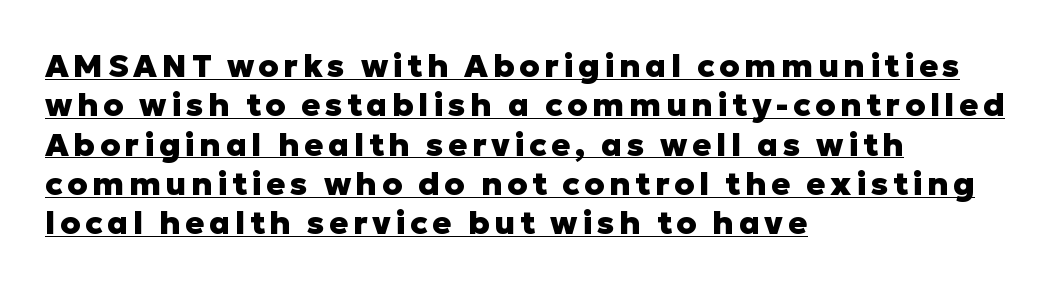
Heft: maximum for text — a bold. Looks like regular typesetting: each glyph gets only the width it needs. A sans-serif font was chosen for this passage. Characters remain perfectly vertical along every line. Each line of the rendering has a horizontal stroke beneath the glyphs.
